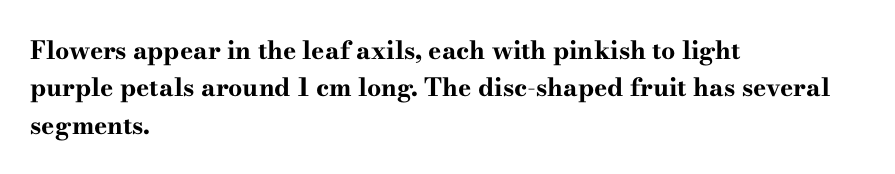
The image shows 25 px bold type, upright; set left-aligned, normal line spacing (1.5x), normal letter spacing, not underlined.
